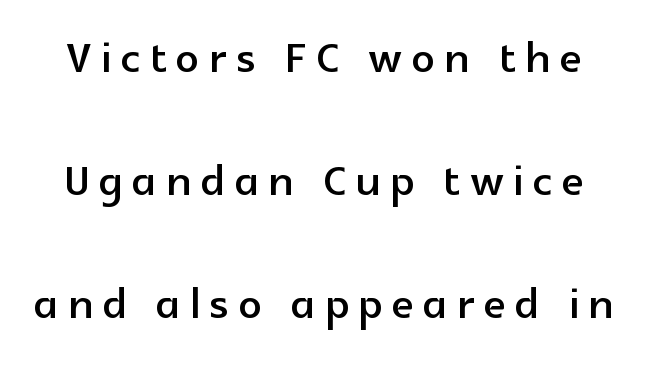
Q: Is the text italic (slanted)? A: No, it is upright.
Q: Is the typeface a serif or a sans-serif typeface? A: Sans-serif.
Q: Is the text underlined? A: No.
Q: Is the spacing between lines tight, normal or loose? A: Loose.
Q: Width (condensed, normal, or wide)? A: Normal.
Q: x-height? A: Medium.
Q: Monospaced? A: No.
